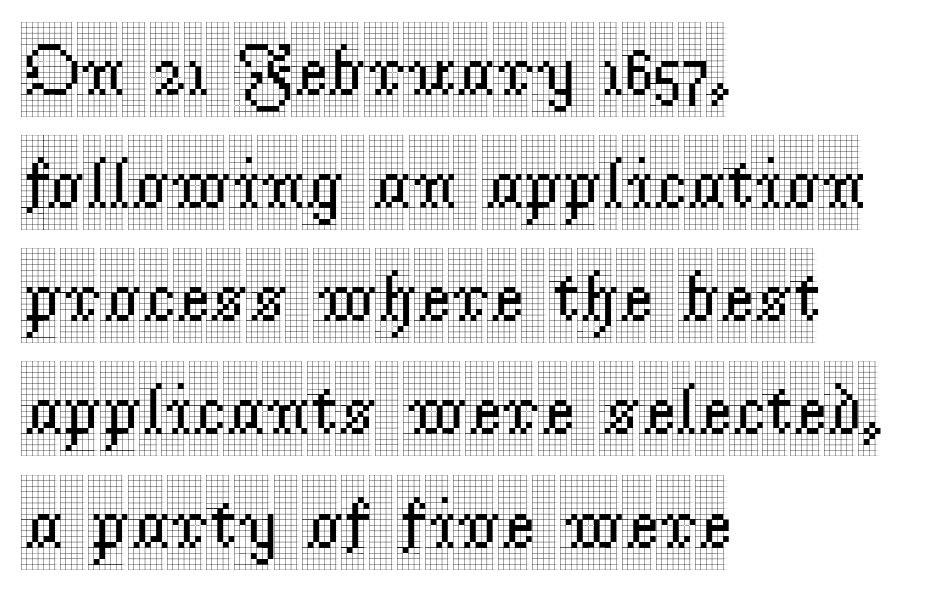
A typesetter would mark this as roman, not italic. Has an underline been added? It has not. Nobody touched the tracking dial on this one. Type style note: has serifs. These lines are rendered in a variable-pitch font. The leading is moderate, giving the passage an even texture.
